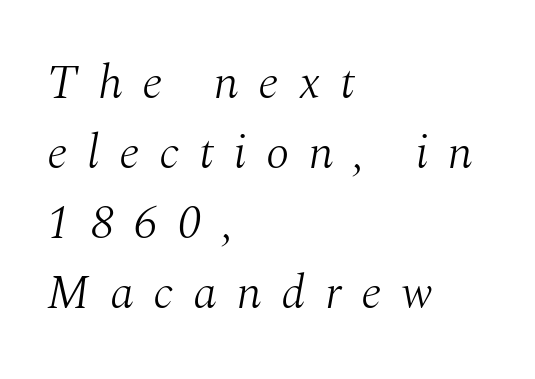
Q: Is the text bold? A: No.
Q: Is the text italic (slanted)? A: Yes, it leans right by about 10 degrees.
Q: Is the typeface a serif or a sans-serif typeface? A: Serif.
Q: Is the text underlined? A: No.
Q: How is the paragraph aligned? A: Left-aligned.
Q: Is the spacing between letters normal or unusually wide? A: Unusually wide.
Q: Is the spacing between lines tight, normal or loose? A: Normal.
Q: Width (condensed, normal, or wide)? A: Normal.
Q: Stroke contrast? A: Medium.
Q: x-height? A: Medium.
Q: Monospaced? A: No.
